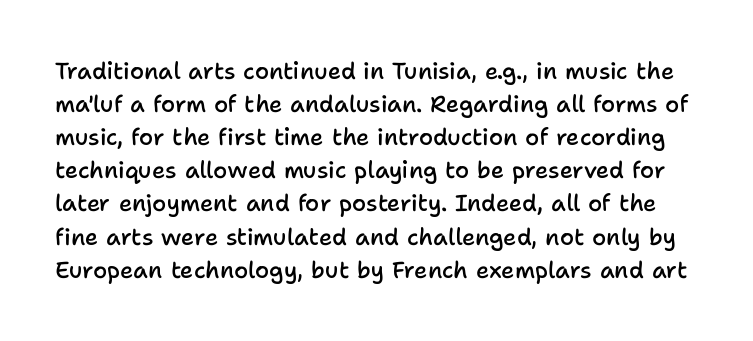
{"italic": "no", "bold": "semi", "underline": "no", "line_spacing": "normal", "line_spacing_ratio": 1.44, "letter_spacing": "normal", "letter_spacing_em": 0.0, "glyph_px": 23}
